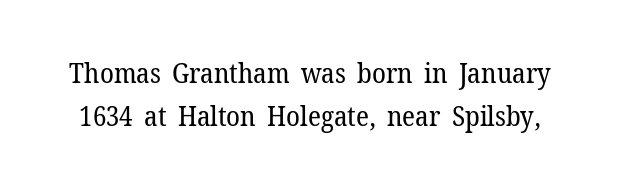
The image shows 28 px regular-weight serif type, upright; set normal line spacing (1.54x), normal letter spacing, not underlined; low stroke contrast and a medium x-height.
